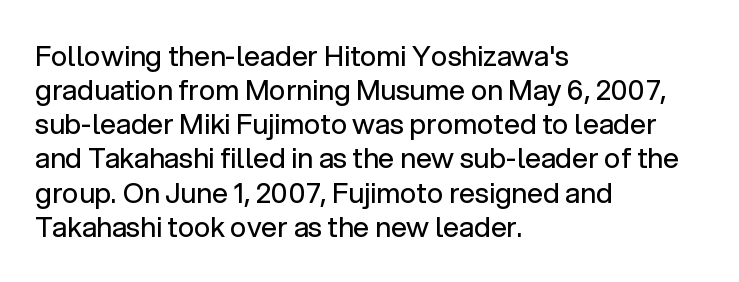
{"serif": "no", "italic": "no", "bold": "no", "weight": "regular", "width": "normal", "stroke_contrast": "low", "x_height": "medium", "monospaced": "no", "underline": "no", "align": "left", "line_spacing_ratio": 1.22, "letter_spacing": "normal", "letter_spacing_em": 0.0, "glyph_px": 28}
